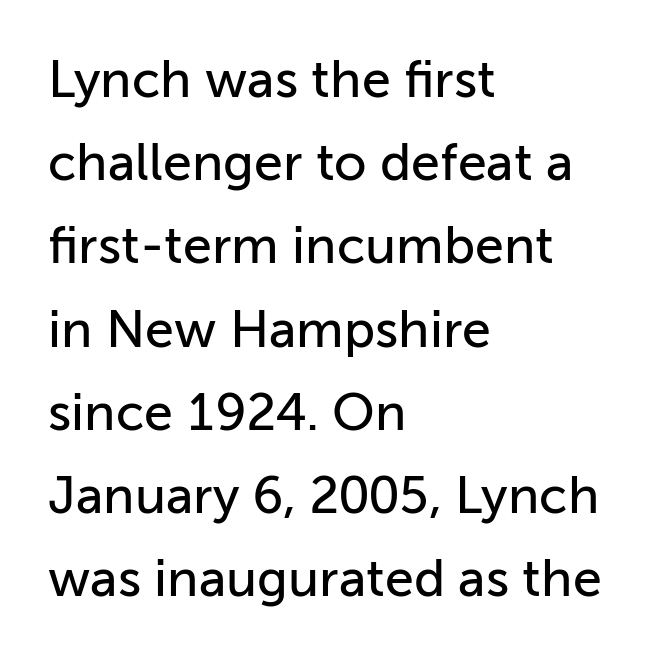
{"serif": "no", "italic": "no", "width": "normal", "stroke_contrast": "low", "x_height": "medium", "monospaced": "no", "underline": "no", "align": "left", "line_spacing": "normal", "line_spacing_ratio": 1.6, "letter_spacing": "normal", "letter_spacing_em": 0.0, "glyph_px": 52}
